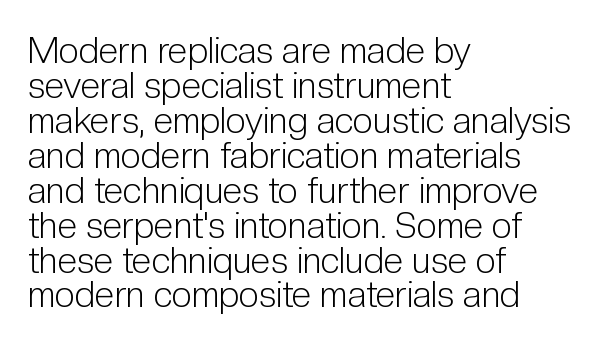
The image shows 36 px light, condensed sans-serif type, upright; set left-aligned, tight line spacing (0.97x), normal letter spacing, not underlined; low stroke contrast and a medium x-height.
